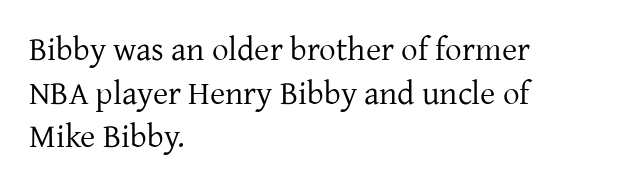
The image shows 33 px regular-weight serif type, upright; set left-aligned, normal line spacing (1.32x), normal letter spacing, not underlined; low stroke contrast and a medium x-height.
